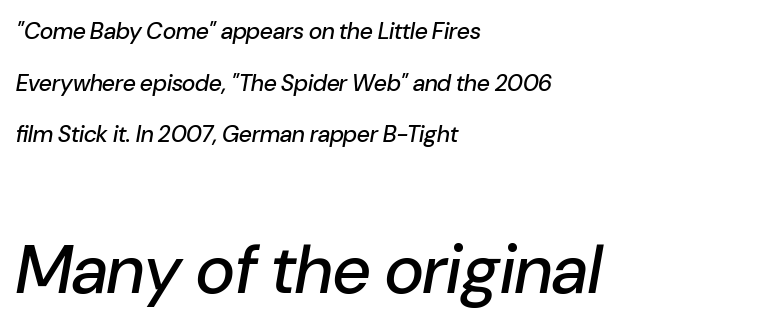
The image shows 68 px text type, italic (leaning right); set left-aligned, loose line spacing (2.24x), normal letter spacing, not underlined; the second (bottom) block is 2.96x larger; low stroke contrast and a medium x-height.
